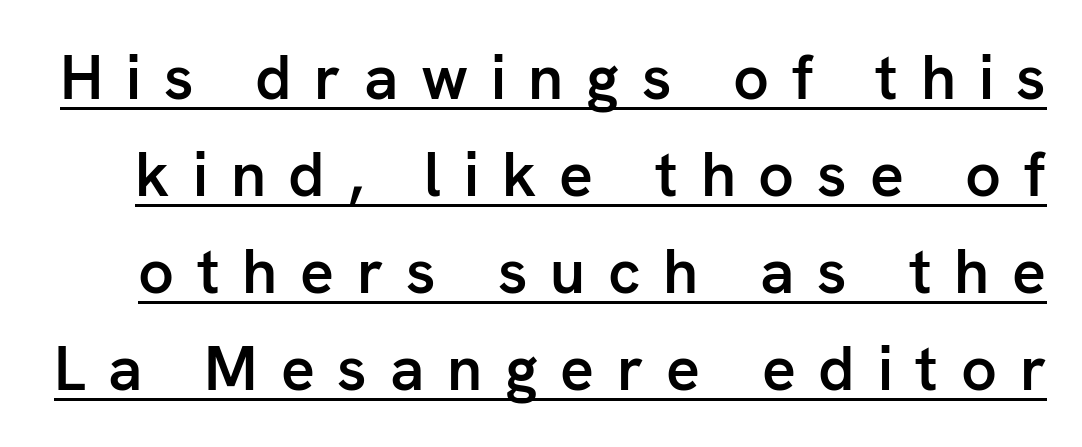
The horizontal fit of the characters is loose and conspicuously gappy. The typography opts for an upright posture over an oblique one. The rows are spaced the way most documents space them. I'd describe the lettering as semibold — firm but not a full bold. Descenders here cross a horizontal rule under the line.
